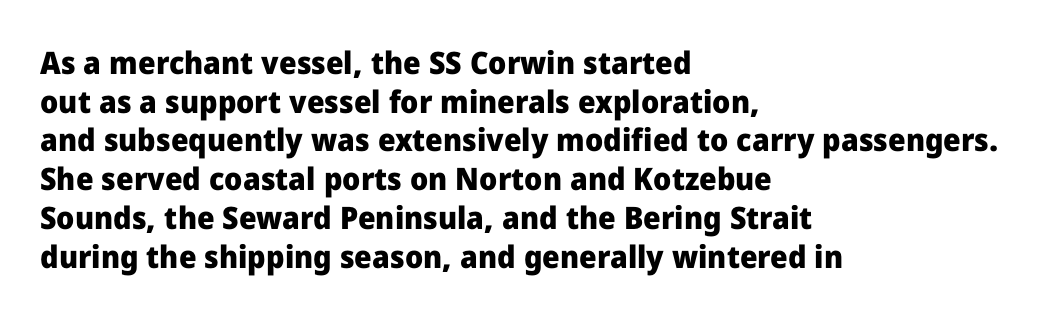
{"serif": "no", "italic": "no", "bold": "yes", "weight": "heavy", "width": "normal", "stroke_contrast": "low", "x_height": "medium", "monospaced": "no", "underline": "no", "align": "left", "line_spacing": "normal", "line_spacing_ratio": 1.25, "letter_spacing": "normal", "letter_spacing_em": 0.0, "glyph_px": 31}
